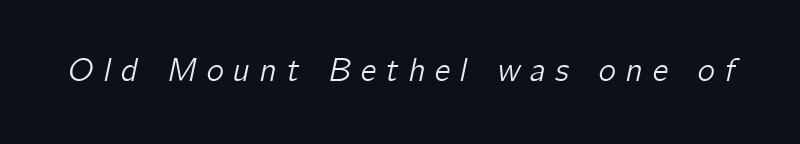
The image shows 33 px text type, italic (leaning right); set unusually wide letter spacing (+0.29 em), not underlined; low stroke contrast and a medium x-height.
